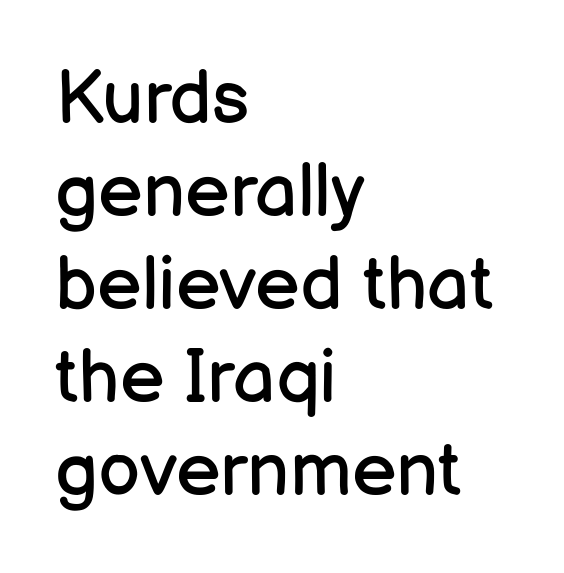
Tall strokes in this sample are plumb rather than angled. Looks like regular typesetting: each glyph gets only the width it needs. The weight tops out at a normal text grade. The passage shown is typeset with a sans-serif family.
